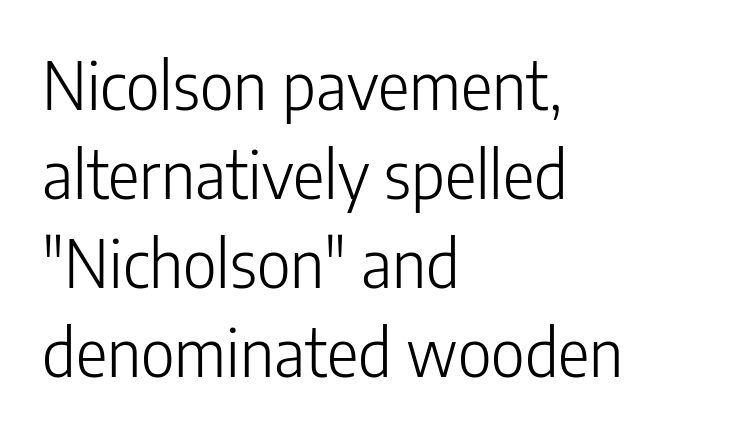
The image shows 66 px light, condensed sans-serif type, upright; set left-aligned, normal line spacing (1.35x), normal letter spacing, not underlined; low stroke contrast and a medium x-height.
